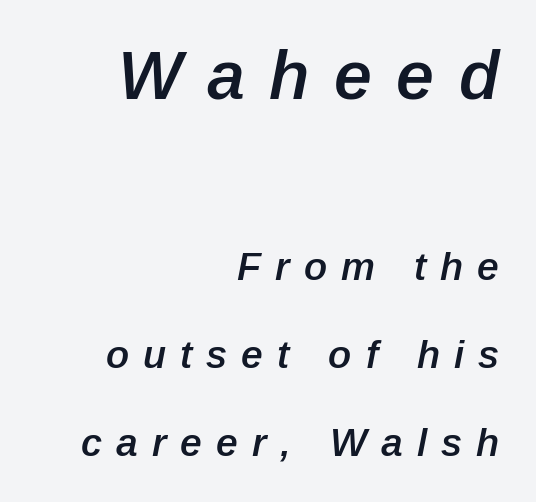
Q: Is the text bold? A: Semi-bold.
Q: Is the text italic (slanted)? A: Yes, it leans right by about 12 degrees.
Q: Is the text underlined? A: No.
Q: How is the paragraph aligned? A: Right-aligned.
Q: Is the spacing between letters normal or unusually wide? A: Unusually wide.
Q: Is the spacing between lines tight, normal or loose? A: Loose.
Q: Which block of text is set in a larger size, the first (top) or the second (bottom)? A: The first (top) one.
Q: Width (condensed, normal, or wide)? A: Normal.
Q: Stroke contrast? A: Low.
Q: x-height? A: Medium.
Q: Monospaced? A: No.
